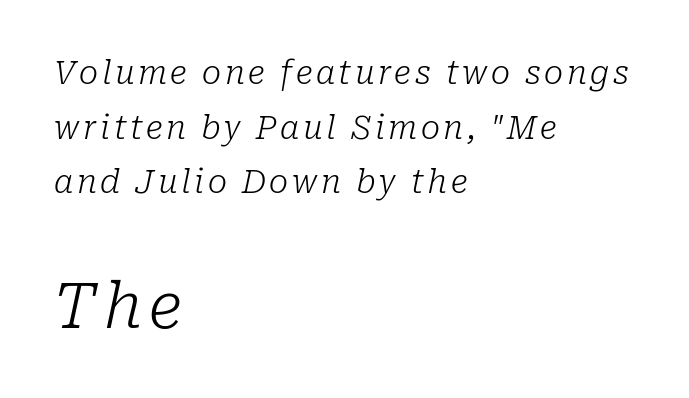
{"serif": "yes", "italic": "yes", "lean": "right", "slant_degrees": 10, "bold": "no", "weight": "light", "width": "normal", "stroke_contrast": "low", "x_height": "medium", "monospaced": "no", "underline": "no", "align": "left", "line_spacing_ratio": 1.71, "larger_block": "second", "size_ratio": 1.97, "glyph_px": 63}
